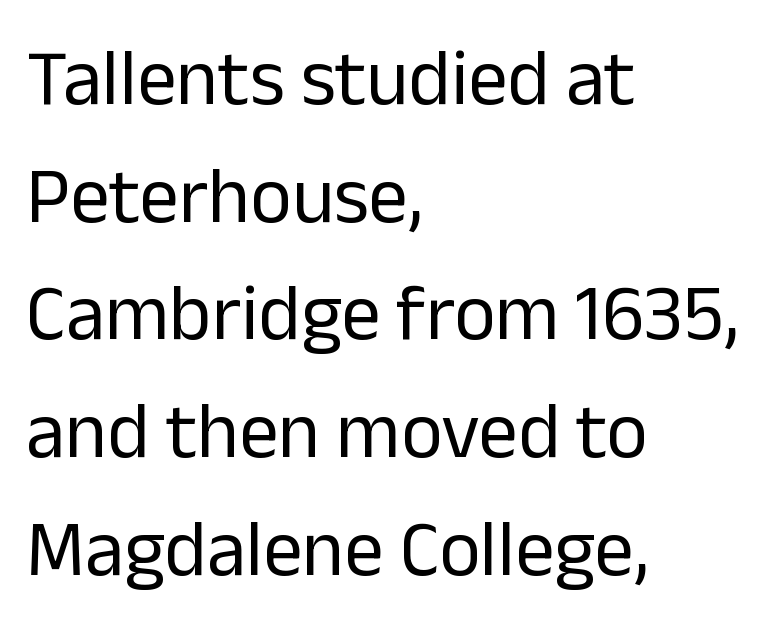
Which margin do the lines hug? The left one — the right edge is uneven. In terms of letterspacing, this is plain default setting. Is there much room between lines? A standard amount, neither cramped nor airy. Do the characters align in a grid? No, the font is proportional.
